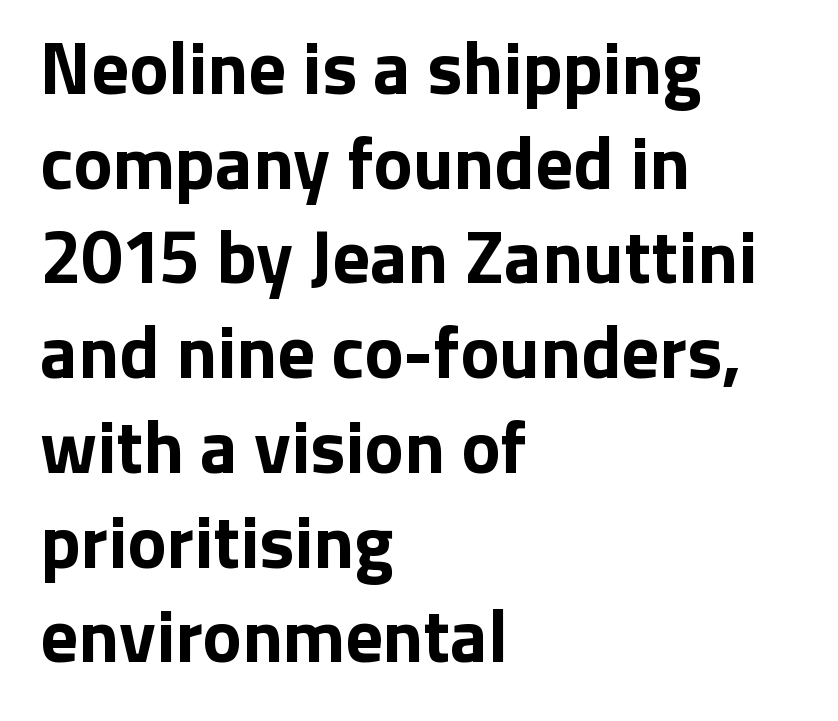
{"serif": "no", "italic": "no", "bold": "yes", "weight": "bold", "width": "normal", "stroke_contrast": "low", "x_height": "medium", "monospaced": "no", "underline": "no", "align": "left", "line_spacing": "normal", "line_spacing_ratio": 1.28, "letter_spacing": "normal", "letter_spacing_em": 0.0, "glyph_px": 74}
